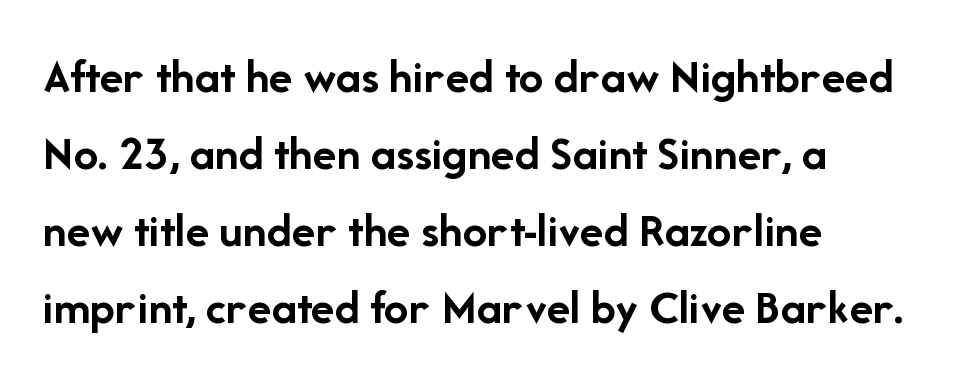
Each letter keeps its own natural width here, so spacing adapts to shape. The letterforms sit shoulder to shoulder at normal distance. The rows are spaced the way most documents space them. The rendering uses a bold face; every stroke is thick and dark. Just letters on the line, the space beneath them empty.
